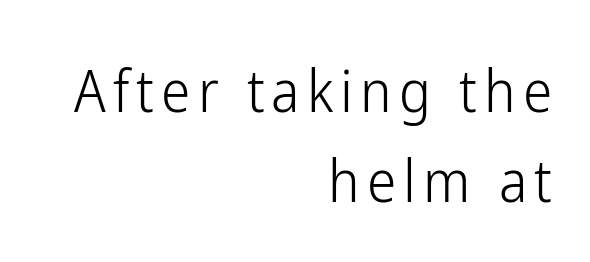
{"serif": "no", "italic": "no", "bold": "no", "weight": "light", "width": "condensed", "stroke_contrast": "low", "x_height": "medium", "monospaced": "no", "underline": "no", "align": "right", "line_spacing": "normal", "line_spacing_ratio": 1.53, "glyph_px": 59}
